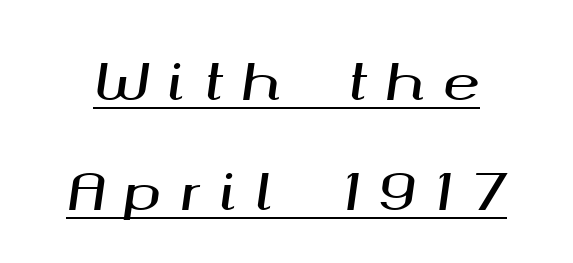
{"italic": "yes", "lean": "right", "slant_degrees": 8, "width": "wide", "stroke_contrast": "medium", "x_height": "medium", "monospaced": "no", "underline": "yes", "line_spacing": "loose", "line_spacing_ratio": 2.21, "letter_spacing": "wide", "letter_spacing_em": 0.38, "glyph_px": 50}
